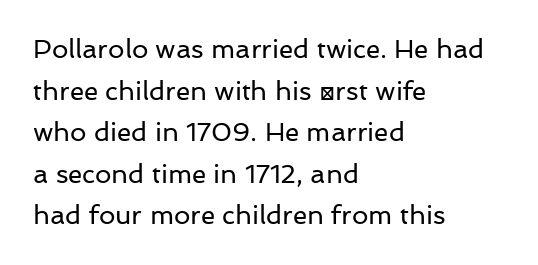
Q: Is the text bold? A: No.
Q: Is the text italic (slanted)? A: No, it is upright.
Q: Is the text underlined? A: No.
Q: How is the paragraph aligned? A: Left-aligned.
Q: Is the spacing between letters normal or unusually wide? A: Normal.
Q: Is the spacing between lines tight, normal or loose? A: Normal.
